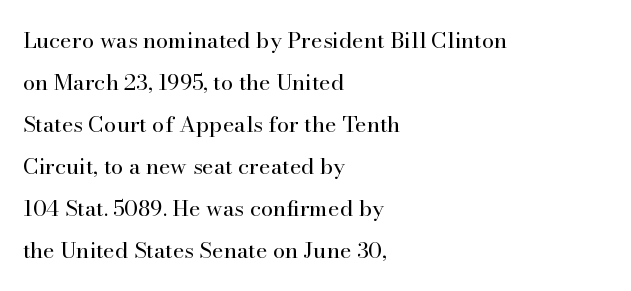
{"italic": "no", "bold": "no", "underline": "no", "align": "left", "line_spacing": "loose", "line_spacing_ratio": 1.91, "letter_spacing": "normal", "letter_spacing_em": 0.0, "glyph_px": 22}
